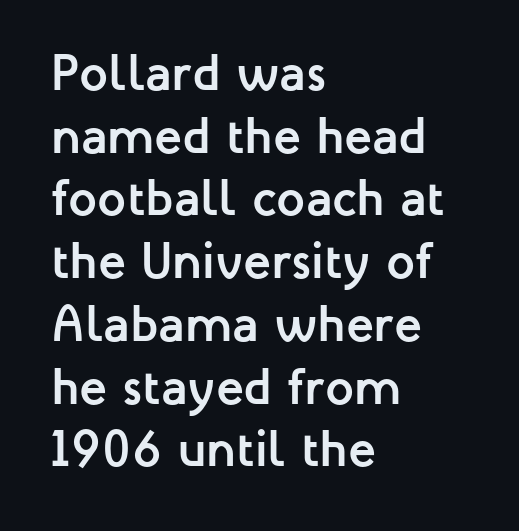
Each letter's strokes conclude bluntly, with no projecting serifs. The rendering anchors every line to the left-hand side. Weight: bold. Ordinary non-slanted type is in use. The letterforms sit shoulder to shoulder at normal distance. Beneath every word, the page is bare.
